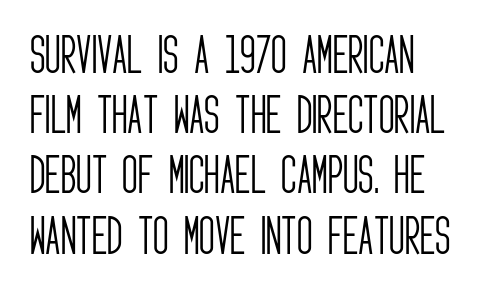
The image shows 43 px light, condensed sans-serif type, upright; set left-aligned, normal line spacing (1.4x), normal letter spacing, not underlined; low stroke contrast and a large x-height.
